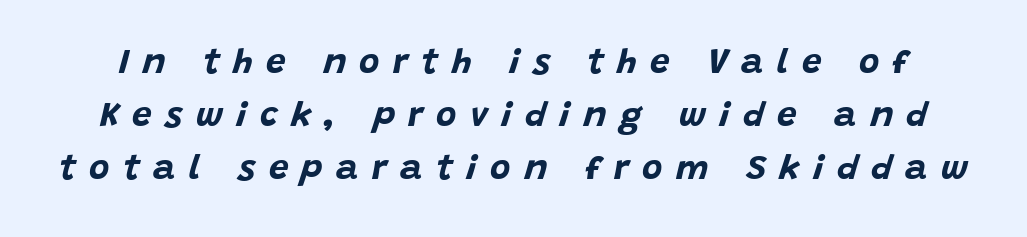
The image shows 35 px bold type, italic (leaning right); set normal line spacing (1.52x), unusually wide letter spacing (+0.38 em), not underlined; low stroke contrast and a large x-height.
